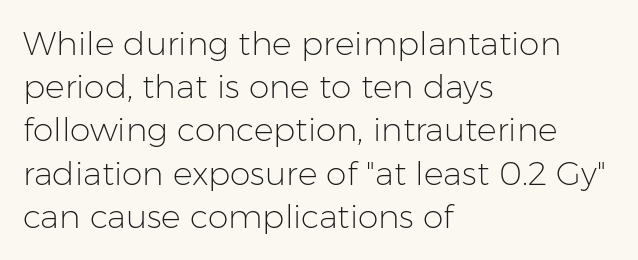
The image shows 33 px light sans-serif type, upright; set left-aligned, normal line spacing (1.31x), normal letter spacing, not underlined; low stroke contrast and a medium x-height.
